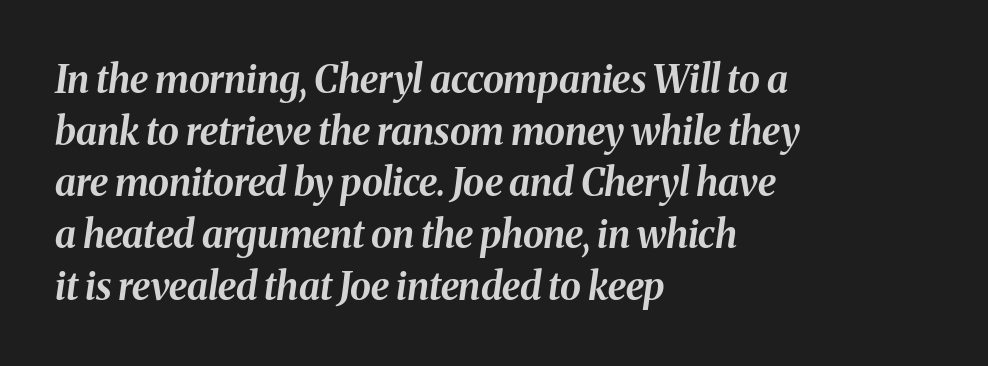
Q: Is the text bold? A: Yes.
Q: Is the text italic (slanted)? A: Yes, it leans right by about 8 degrees.
Q: Is the text underlined? A: No.
Q: How is the paragraph aligned? A: Left-aligned.
Q: Is the spacing between letters normal or unusually wide? A: Normal.
Q: Is the spacing between lines tight, normal or loose? A: Normal.
Q: Width (condensed, normal, or wide)? A: Normal.
Q: Stroke contrast? A: Medium.
Q: x-height? A: Medium.
Q: Monospaced? A: No.
